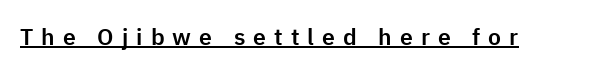
{"italic": "no", "underline": "yes", "letter_spacing": "wide", "letter_spacing_em": 0.35, "glyph_px": 23}
